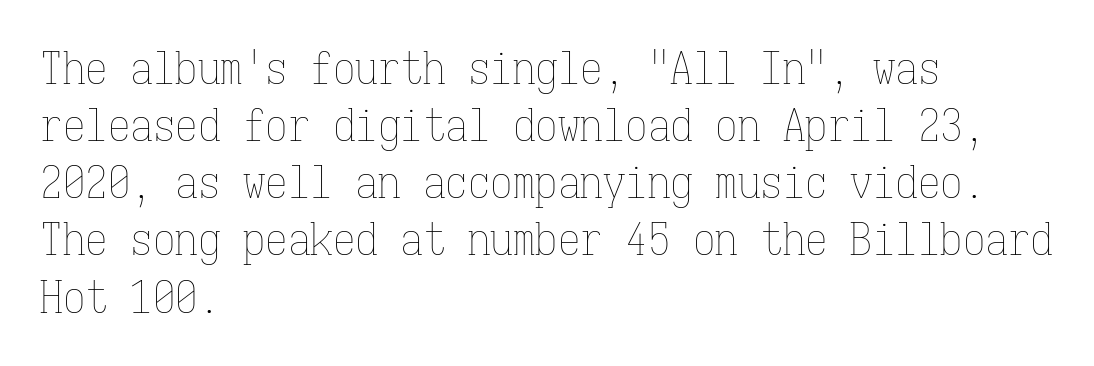
Q: Is the text bold? A: No.
Q: Is the text italic (slanted)? A: No, it is upright.
Q: Is the text underlined? A: No.
Q: How is the paragraph aligned? A: Left-aligned.
Q: Is the spacing between letters normal or unusually wide? A: Normal.
Q: Is the spacing between lines tight, normal or loose? A: Normal.
Q: Width (condensed, normal, or wide)? A: Condensed.
Q: Stroke contrast? A: Low.
Q: x-height? A: Medium.
Q: Monospaced? A: Yes.
